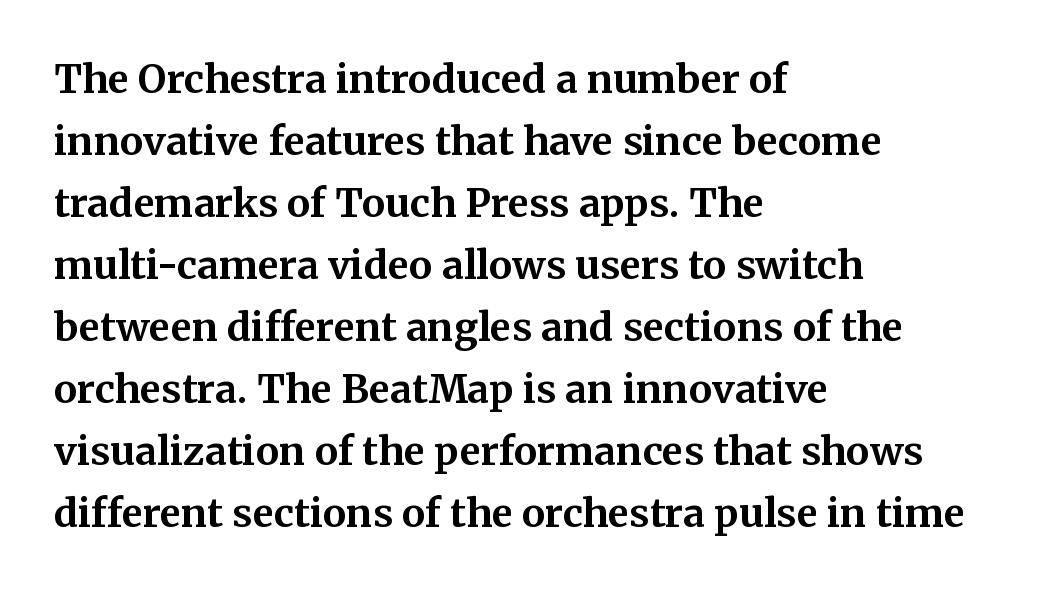
A typesetter would call this proportional, since set widths differ per character. This sample keeps an unexceptional amount of space between lines. You'd pick this weight for a headline — it's a proper bold. The space directly below the letters is spotless. Does extra space separate the letters? No, they use regular spacing.
